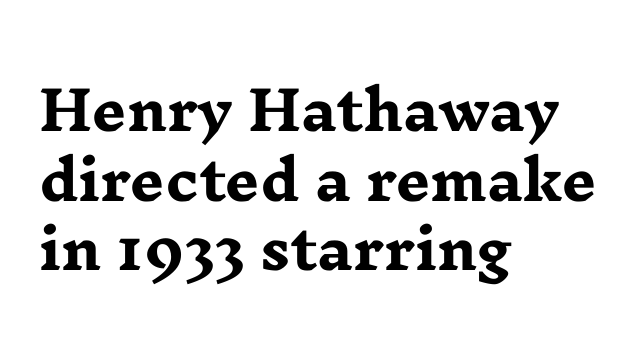
{"serif": "yes", "italic": "no", "bold": "yes", "weight": "heavy", "width": "wide", "stroke_contrast": "low", "x_height": "medium", "monospaced": "no", "underline": "no", "align": "left", "line_spacing": "normal", "line_spacing_ratio": 1.29, "letter_spacing": "normal", "letter_spacing_em": 0.0, "glyph_px": 54}
